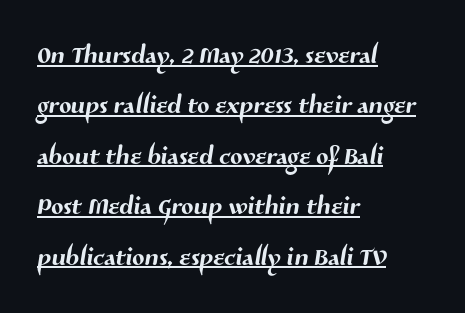
The image shows 36 px sans-serif type; set left-aligned, normal line spacing (1.4x), normal letter spacing, underlined; medium stroke contrast and a medium x-height.
